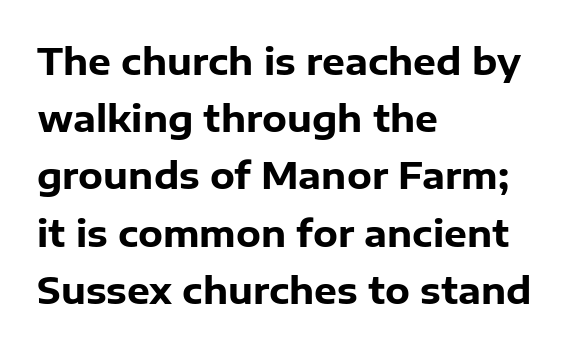
Q: Is the text bold? A: Yes.
Q: Is the text italic (slanted)? A: No, it is upright.
Q: Is the typeface a serif or a sans-serif typeface? A: Sans-serif.
Q: Is the text underlined? A: No.
Q: How is the paragraph aligned? A: Left-aligned.
Q: Is the spacing between letters normal or unusually wide? A: Normal.
Q: Is the spacing between lines tight, normal or loose? A: Normal.
Q: Width (condensed, normal, or wide)? A: Normal.
Q: Stroke contrast? A: Low.
Q: x-height? A: Medium.
Q: Monospaced? A: No.
